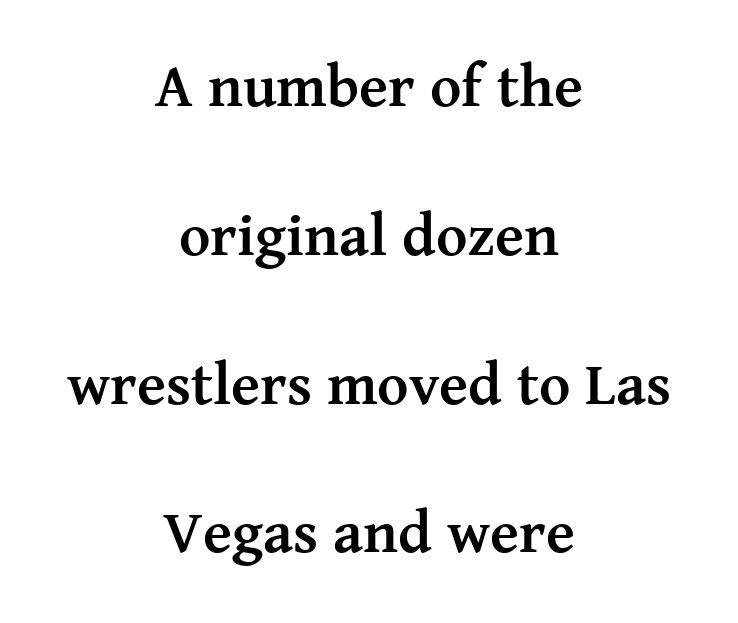
The image shows 60 px semibold serif type, upright; set centered, loose line spacing (2.48x), normal letter spacing, not underlined; medium stroke contrast and a medium x-height.
